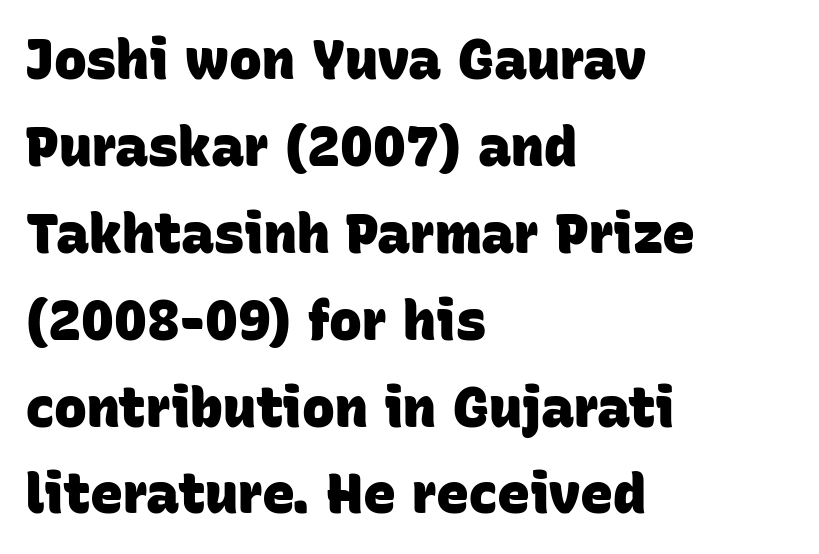
Q: Is the text bold? A: Yes.
Q: Is the typeface a serif or a sans-serif typeface? A: Sans-serif.
Q: Is the text underlined? A: No.
Q: How is the paragraph aligned? A: Left-aligned.
Q: Is the spacing between letters normal or unusually wide? A: Normal.
Q: Is the spacing between lines tight, normal or loose? A: Normal.
Q: Width (condensed, normal, or wide)? A: Normal.
Q: Stroke contrast? A: Low.
Q: x-height? A: Large.
Q: Monospaced? A: No.
